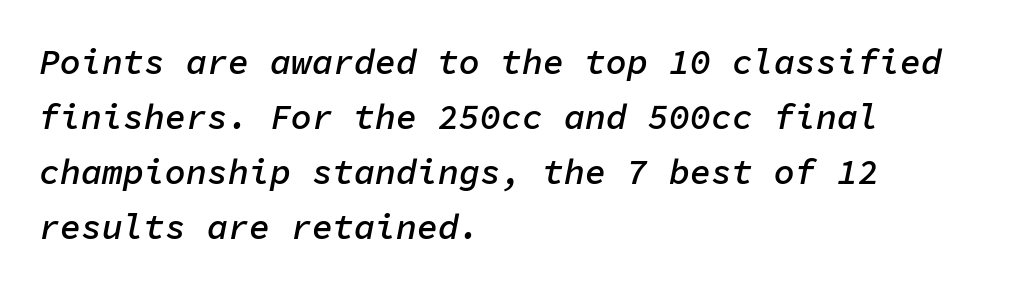
Q: Is the text bold? A: Semi-bold.
Q: Is the text italic (slanted)? A: Yes, it leans right by about 11 degrees.
Q: Is the text underlined? A: No.
Q: How is the paragraph aligned? A: Left-aligned.
Q: Is the spacing between letters normal or unusually wide? A: Normal.
Q: Is the spacing between lines tight, normal or loose? A: Normal.
Q: Width (condensed, normal, or wide)? A: Normal.
Q: Stroke contrast? A: Low.
Q: x-height? A: Medium.
Q: Monospaced? A: Yes.
